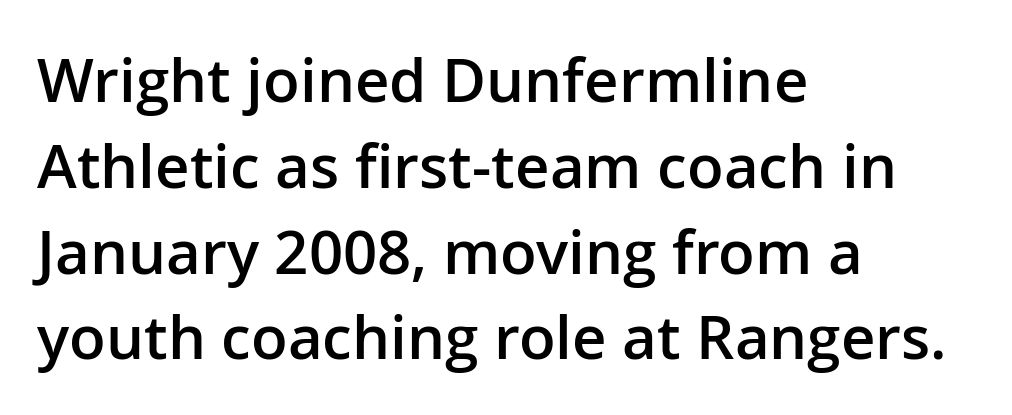
Underline: absent. The rag falls on the right side of this text block. Type style note: lacks serifs. Short note: letters normally spaced. Students, observe: this is what conventionally led text looks like. A bit beefed up — I'd call it semibold rather than bold.
